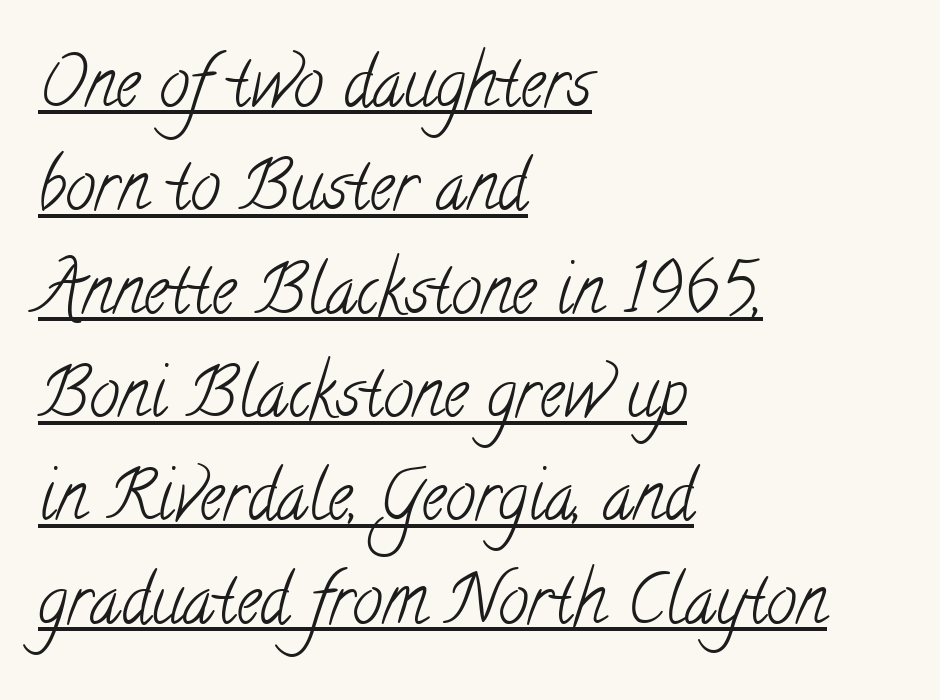
{"bold": "no", "weight": "light", "width": "condensed", "stroke_contrast": "low", "x_height": "small", "monospaced": "no", "underline": "yes", "align": "left", "line_spacing": "normal", "line_spacing_ratio": 1.52, "letter_spacing": "normal", "letter_spacing_em": 0.0, "glyph_px": 68}
